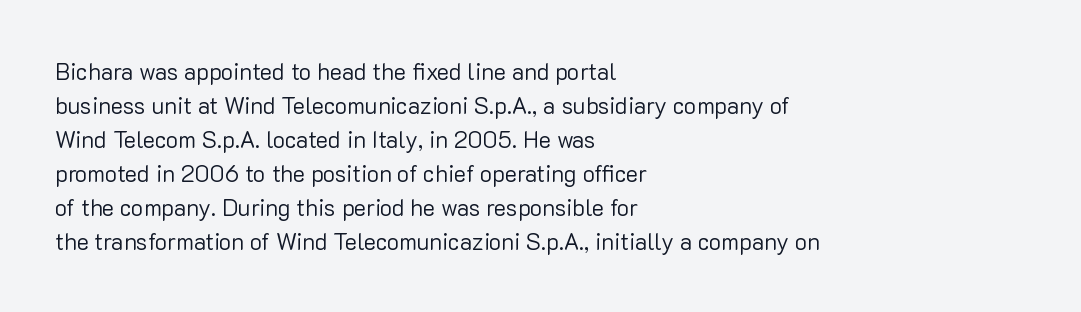
The image shows 23 px text type, upright; set left-aligned, normal line spacing (1.48x), normal letter spacing, not underlined.
